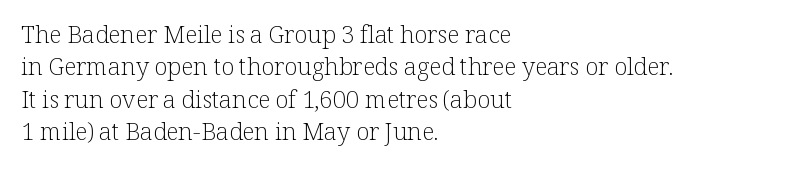
{"italic": "no", "bold": "no", "underline": "no", "align": "left", "line_spacing": "normal", "line_spacing_ratio": 1.35, "letter_spacing": "normal", "letter_spacing_em": 0.0, "glyph_px": 24}
